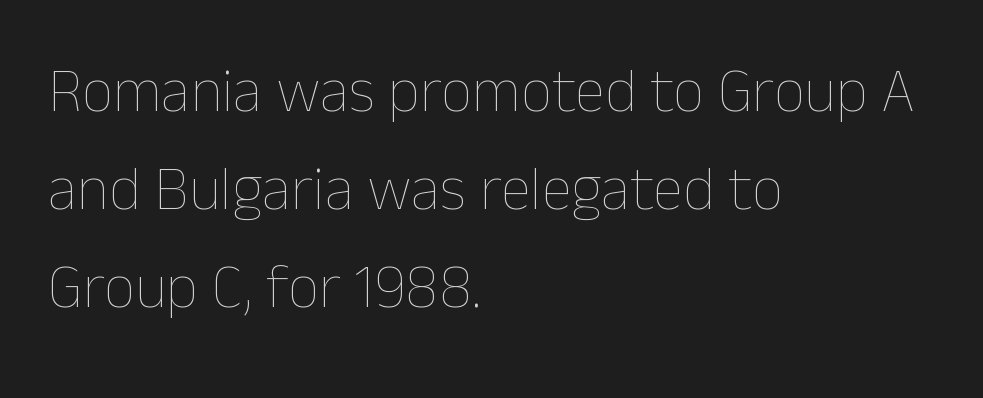
{"italic": "no", "bold": "no", "weight": "thin", "width": "normal", "stroke_contrast": "low", "x_height": "medium", "monospaced": "no", "underline": "no", "align": "left", "line_spacing": "normal", "line_spacing_ratio": 1.58, "letter_spacing": "normal", "letter_spacing_em": 0.0, "glyph_px": 62}
